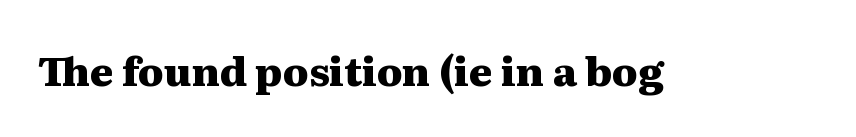
The specimen reads as upright at a glance. Varying glyph widths throughout — classic text-font behaviour. The face used here is seriffed, in the tradition of book romans. These lines keep a tight, regular rhythm from letter to letter.
